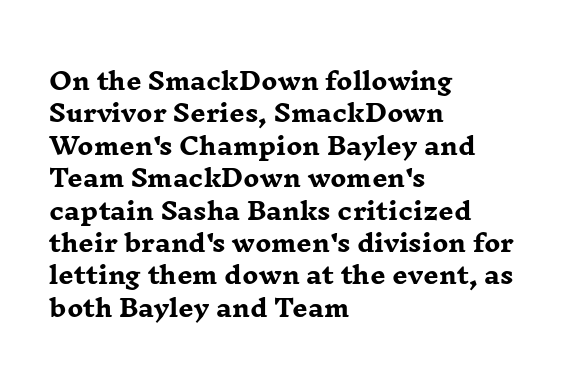
Q: Is the text bold? A: Yes.
Q: Is the text italic (slanted)? A: No, it is upright.
Q: Is the text underlined? A: No.
Q: How is the paragraph aligned? A: Left-aligned.
Q: Is the spacing between letters normal or unusually wide? A: Normal.
Q: Is the spacing between lines tight, normal or loose? A: Normal.
